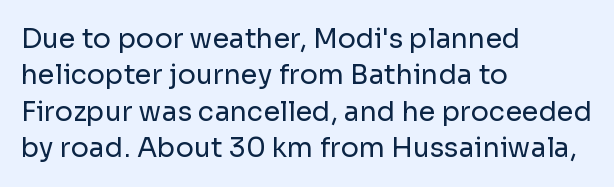
Upright lettering throughout. Reading down the column, the eye jumps a familiar distance to each next line. The typesetting does not lean heavy: it is not bold. Horizontal alignment here is leftward, the default for most running prose. The space directly below the letters is spotless. Glyph-to-glyph distance matches everyday printed text.
